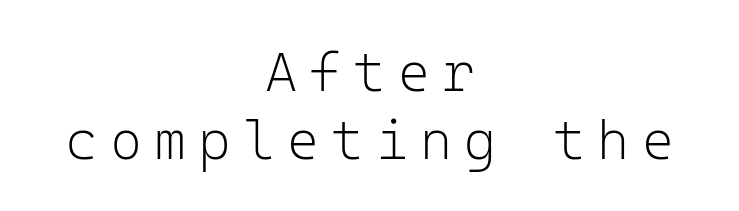
{"serif": "no", "italic": "no", "bold": "no", "weight": "light", "width": "normal", "stroke_contrast": "low", "x_height": "medium", "monospaced": "yes", "underline": "no", "align": "center", "line_spacing_ratio": 1.23, "letter_spacing": "wide", "letter_spacing_em": 0.22, "glyph_px": 55}
